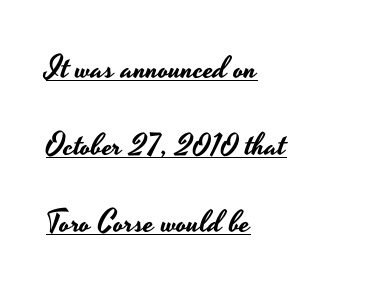
The image shows 31 px wide sans-serif type; set left-aligned, loose line spacing (2.48x), normal letter spacing, underlined; low stroke contrast and a small x-height.
